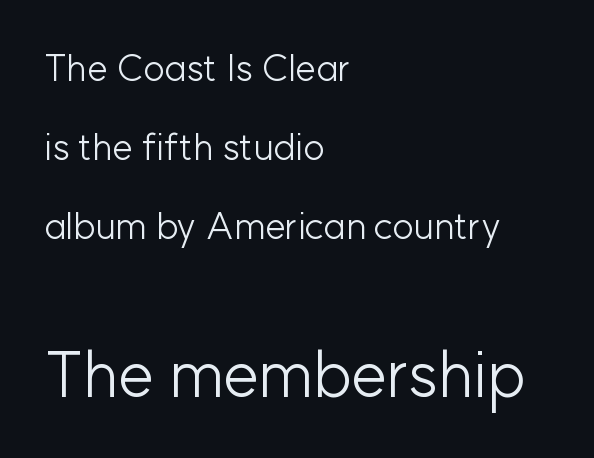
Q: Is the text bold? A: No.
Q: Is the text italic (slanted)? A: No, it is upright.
Q: Is the typeface a serif or a sans-serif typeface? A: Sans-serif.
Q: Is the text underlined? A: No.
Q: How is the paragraph aligned? A: Left-aligned.
Q: Is the spacing between letters normal or unusually wide? A: Normal.
Q: Is the spacing between lines tight, normal or loose? A: Loose.
Q: Which block of text is set in a larger size, the first (top) or the second (bottom)? A: The second (bottom) one.
Q: Width (condensed, normal, or wide)? A: Normal.
Q: Stroke contrast? A: Low.
Q: x-height? A: Medium.
Q: Monospaced? A: No.
